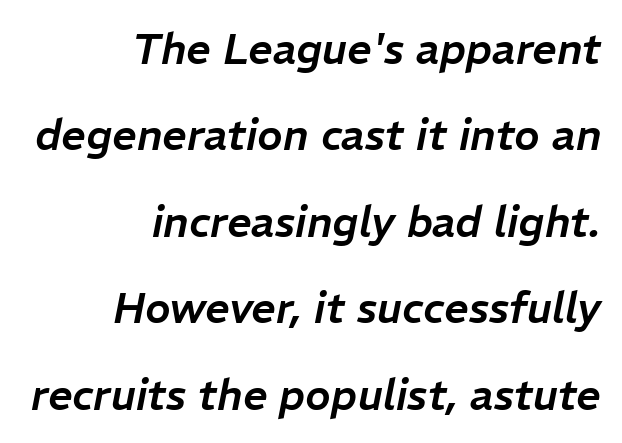
Honestly, the rows look like they've been pulled way apart. There is no visible air inserted between adjacent glyphs. The ragged edge is on the left, which tells us the setting is flush right. Quick note: italic. Note the varied advance widths — an 'i' is clearly narrower than an 'm'. Honestly, there is no underline to notice here at all.
